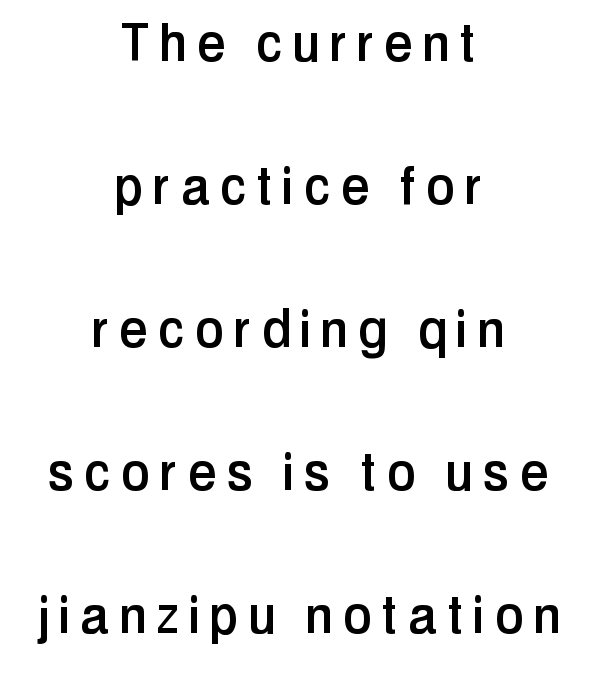
The image shows 63 px condensed sans-serif type, upright; set centered, loose line spacing (2.27x), not underlined; low stroke contrast and a medium x-height.
